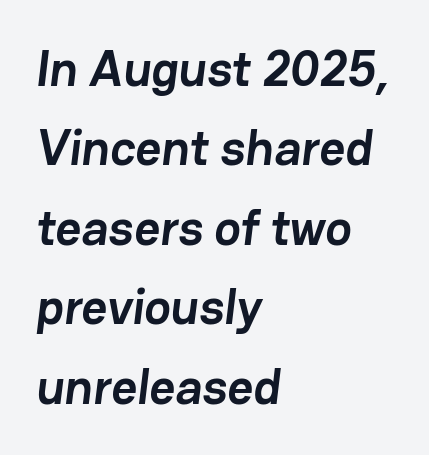
Q: Is the text bold? A: Yes.
Q: Is the typeface a serif or a sans-serif typeface? A: Sans-serif.
Q: Is the text underlined? A: No.
Q: How is the paragraph aligned? A: Left-aligned.
Q: Is the spacing between letters normal or unusually wide? A: Normal.
Q: Is the spacing between lines tight, normal or loose? A: Normal.
Q: Width (condensed, normal, or wide)? A: Normal.
Q: Stroke contrast? A: Low.
Q: x-height? A: Medium.
Q: Monospaced? A: No.
